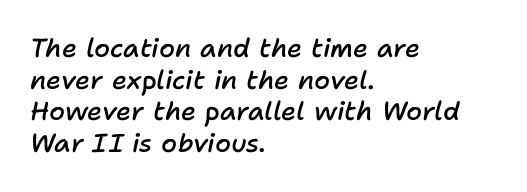
The image shows 26 px text type, italic (leaning right); set left-aligned, line spacing 1.22x, normal letter spacing, not underlined.
